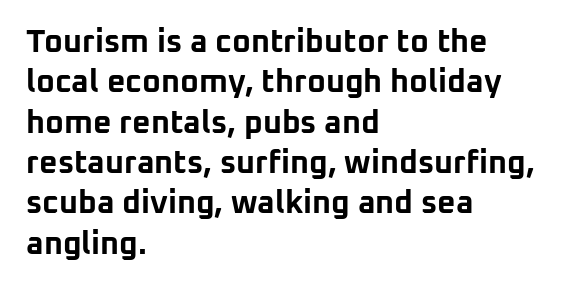
{"serif": "no", "italic": "no", "bold": "yes", "weight": "bold", "width": "normal", "stroke_contrast": "low", "x_height": "medium", "monospaced": "no", "underline": "no", "align": "left", "line_spacing": "normal", "line_spacing_ratio": 1.26, "letter_spacing": "normal", "letter_spacing_em": 0.0, "glyph_px": 32}
